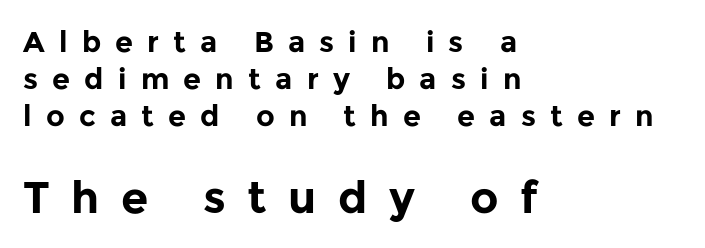
{"serif": "no", "italic": "no", "bold": "yes", "weight": "bold", "width": "normal", "stroke_contrast": "low", "x_height": "medium", "monospaced": "no", "underline": "no", "align": "left", "line_spacing": "normal", "line_spacing_ratio": 1.28, "letter_spacing": "wide", "letter_spacing_em": 0.49, "larger_block": "second", "size_ratio": 1.52, "glyph_px": 44}
